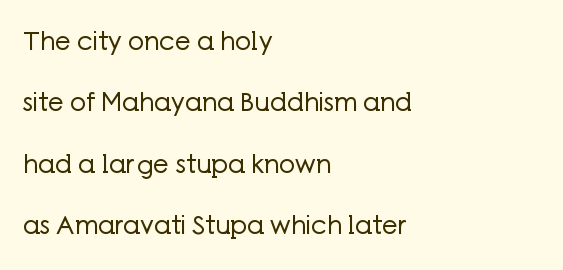
{"italic": "no", "bold": "no", "underline": "no", "align": "left", "line_spacing": "loose", "line_spacing_ratio": 2.46, "letter_spacing": "normal", "letter_spacing_em": 0.0, "glyph_px": 25}
